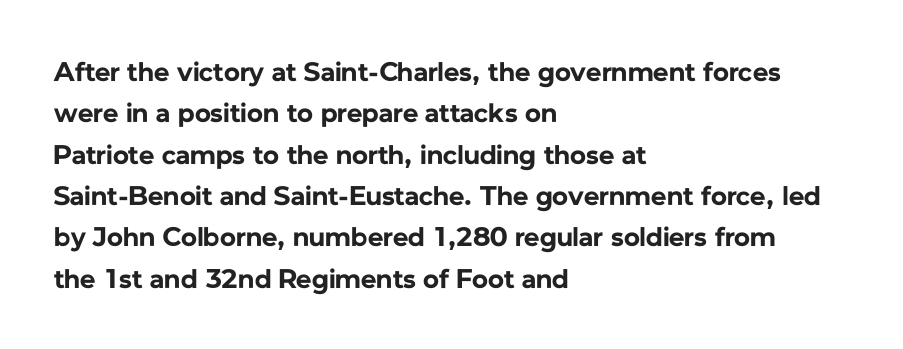
{"italic": "no", "bold": "yes", "underline": "no", "align": "left", "line_spacing": "normal", "line_spacing_ratio": 1.53, "letter_spacing": "normal", "letter_spacing_em": 0.0, "glyph_px": 27}
